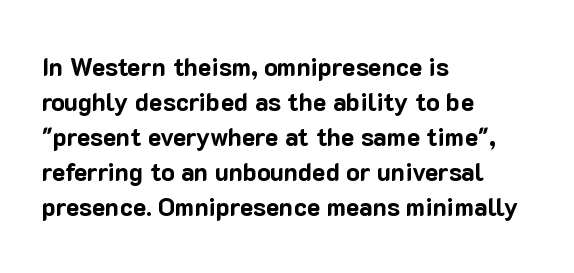
{"italic": "no", "bold": "yes", "underline": "no", "align": "left", "line_spacing": "normal", "line_spacing_ratio": 1.4, "letter_spacing": "normal", "letter_spacing_em": 0.0, "glyph_px": 25}
